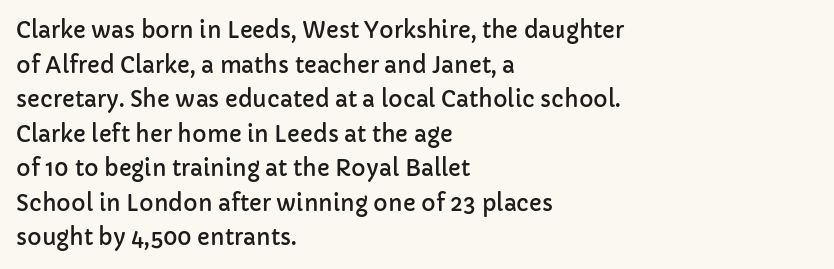
The image shows 22 px text type, upright; set left-aligned, normal line spacing (1.57x), normal letter spacing, not underlined.
